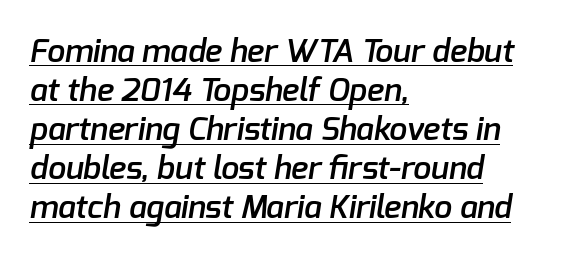
The image shows 32 px semibold sans-serif type; set left-aligned, line spacing 1.22x, normal letter spacing, underlined; low stroke contrast and a medium x-height.
